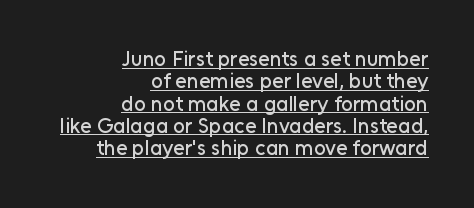
The image shows 21 px text type, upright; set right-aligned, tight line spacing (1.06x), normal letter spacing, underlined.
